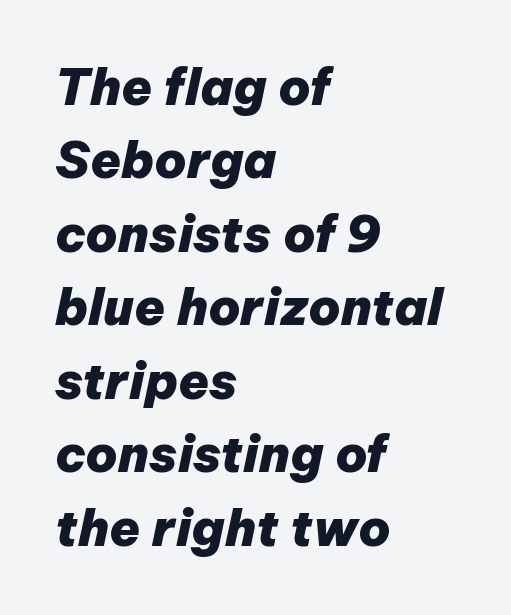
{"italic": "yes", "lean": "right", "slant_degrees": 12, "bold": "yes", "weight": "heavy", "width": "normal", "stroke_contrast": "low", "x_height": "medium", "monospaced": "no", "underline": "no", "align": "left", "line_spacing": "normal", "line_spacing_ratio": 1.47, "letter_spacing": "normal", "letter_spacing_em": 0.0, "glyph_px": 50}
